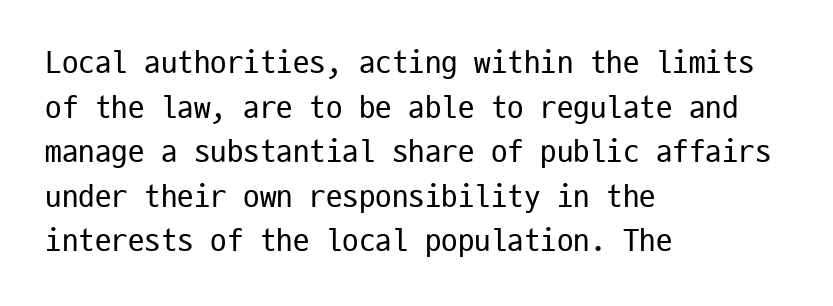
Q: Is the text bold? A: No.
Q: Is the text italic (slanted)? A: No, it is upright.
Q: Is the typeface a serif or a sans-serif typeface? A: Sans-serif.
Q: Is the text underlined? A: No.
Q: How is the paragraph aligned? A: Left-aligned.
Q: Is the spacing between letters normal or unusually wide? A: Normal.
Q: Is the spacing between lines tight, normal or loose? A: Normal.
Q: Width (condensed, normal, or wide)? A: Condensed.
Q: Stroke contrast? A: Low.
Q: x-height? A: Medium.
Q: Monospaced? A: Yes.
